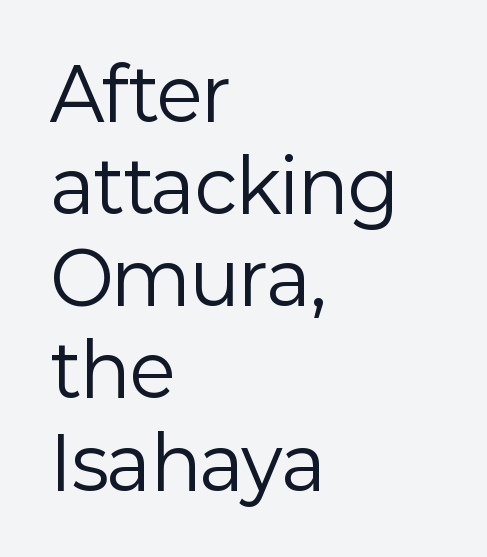
The image shows 72 px regular-weight sans-serif type, upright; set left-aligned, normal line spacing (1.28x), normal letter spacing, not underlined; low stroke contrast and a medium x-height.
